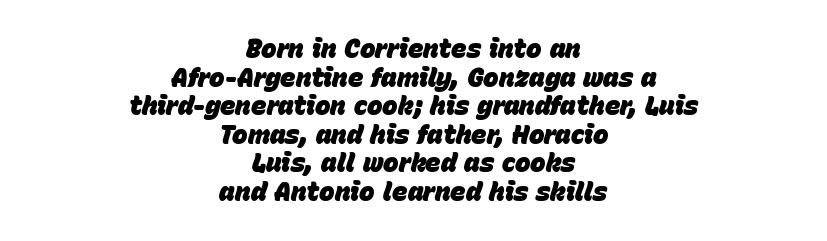
{"italic": "yes", "lean": "right", "slant_degrees": 15, "bold": "yes", "underline": "no", "align": "center", "line_spacing": "tight", "line_spacing_ratio": 1.1, "letter_spacing": "normal", "letter_spacing_em": 0.0, "glyph_px": 26}
